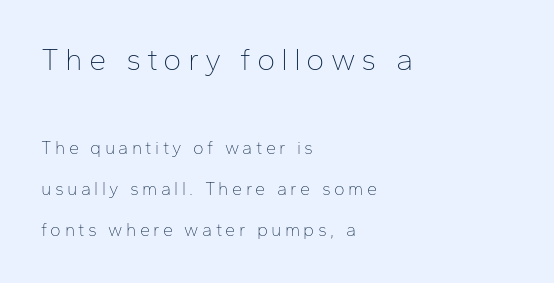
Q: Is the text bold? A: No.
Q: Is the text italic (slanted)? A: No, it is upright.
Q: Is the typeface a serif or a sans-serif typeface? A: Sans-serif.
Q: Is the text underlined? A: No.
Q: How is the paragraph aligned? A: Left-aligned.
Q: Is the spacing between lines tight, normal or loose? A: Loose.
Q: Which block of text is set in a larger size, the first (top) or the second (bottom)? A: The first (top) one.
Q: Width (condensed, normal, or wide)? A: Normal.
Q: Stroke contrast? A: Low.
Q: x-height? A: Medium.
Q: Monospaced? A: No.
